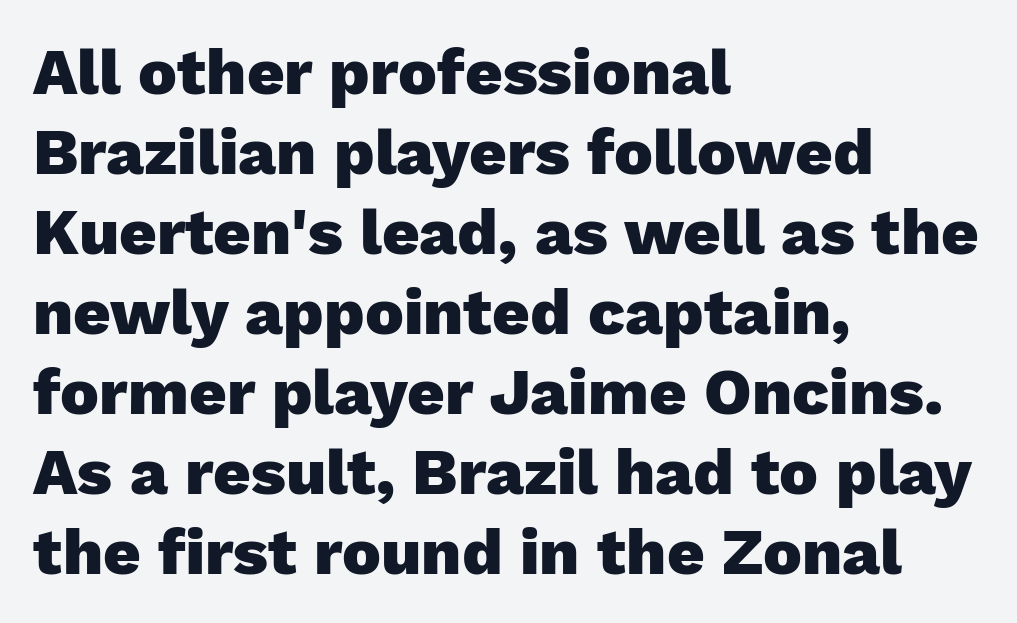
{"serif": "no", "italic": "no", "bold": "yes", "weight": "heavy", "width": "normal", "stroke_contrast": "low", "x_height": "medium", "monospaced": "no", "underline": "no", "align": "left", "line_spacing_ratio": 1.23, "letter_spacing": "normal", "letter_spacing_em": 0.0, "glyph_px": 65}
